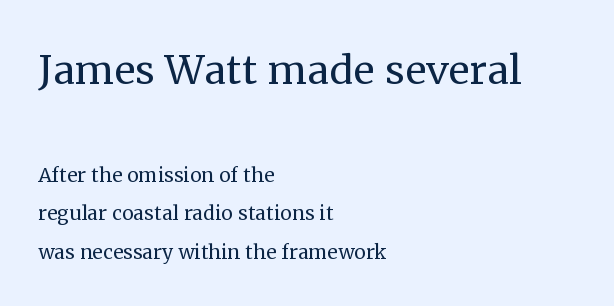
The image shows 53 px regular-weight serif type, upright; set left-aligned, normal line spacing (1.48x), normal letter spacing, not underlined; the first (top) block is 2.04x larger; medium stroke contrast and a medium x-height.
